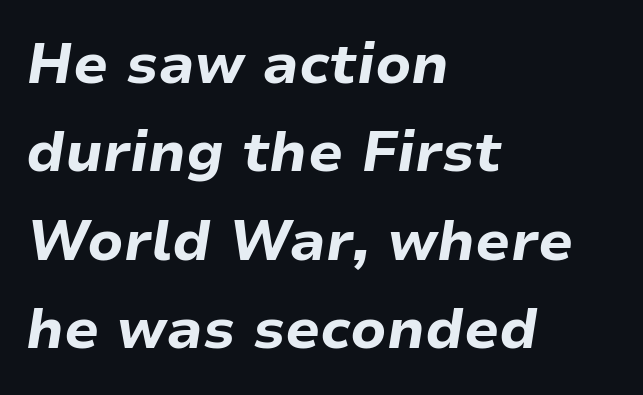
Q: Is the text bold? A: Yes.
Q: Is the text italic (slanted)? A: Yes, it leans right by about 9 degrees.
Q: Is the text underlined? A: No.
Q: How is the paragraph aligned? A: Left-aligned.
Q: Is the spacing between letters normal or unusually wide? A: Normal.
Q: Is the spacing between lines tight, normal or loose? A: Normal.
Q: Width (condensed, normal, or wide)? A: Normal.
Q: Stroke contrast? A: Low.
Q: x-height? A: Medium.
Q: Monospaced? A: No.
